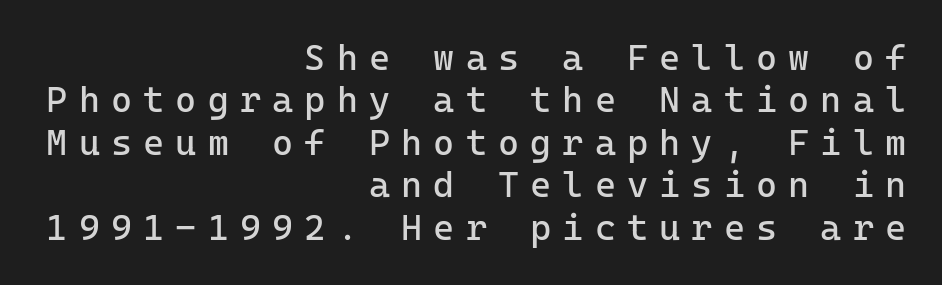
Vertical stems look standard width or narrower in stroke. In terms of letterspacing, this is a distinctly airy, spread setting. Fixed-width glyphs throughout — classic coding-font behaviour. Examine the stroke ends and you'll find no serifs.
